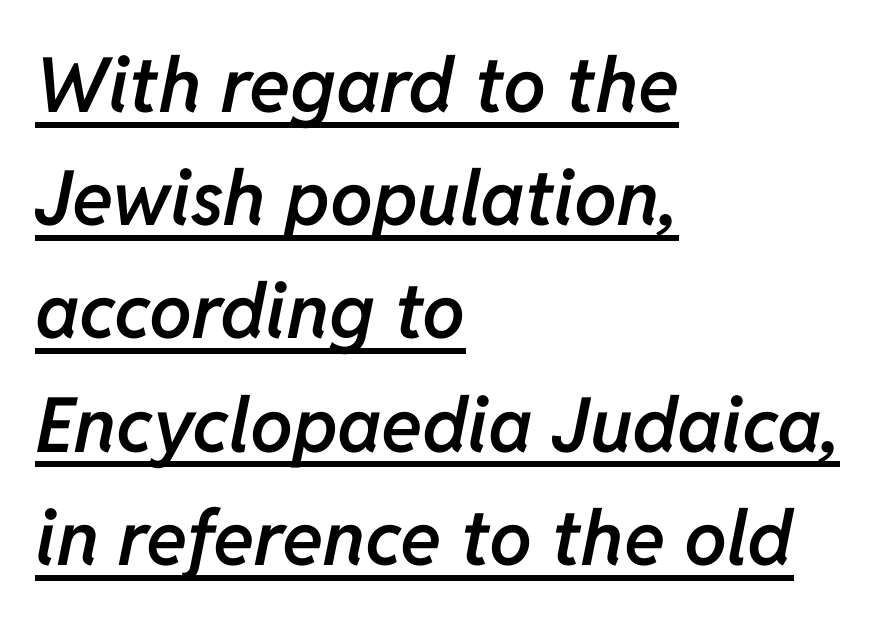
The image shows 76 px semibold type, italic (leaning right); set left-aligned, normal line spacing (1.49x), normal letter spacing, underlined; low stroke contrast and a medium x-height.
